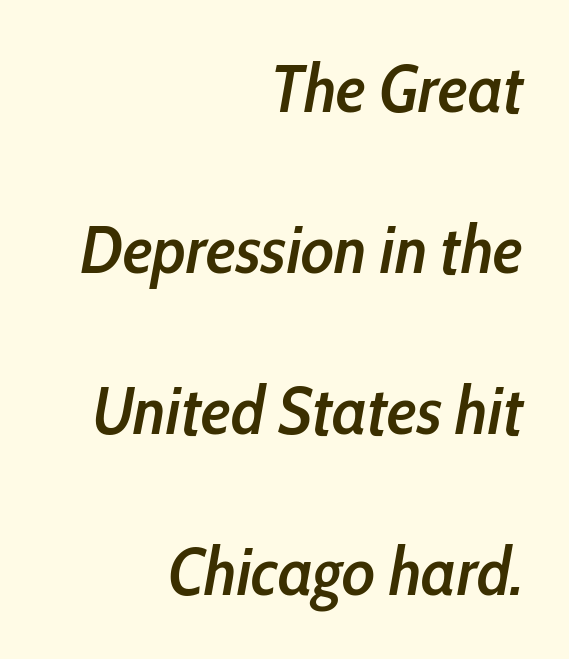
{"italic": "yes", "lean": "right", "slant_degrees": 10, "bold": "semi", "weight": "semibold", "width": "condensed", "stroke_contrast": "low", "x_height": "medium", "monospaced": "no", "underline": "no", "align": "right", "line_spacing": "loose", "line_spacing_ratio": 2.37, "letter_spacing": "normal", "letter_spacing_em": 0.0, "glyph_px": 68}
